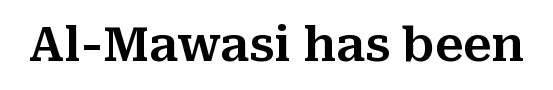
{"serif": "yes", "italic": "no", "width": "normal", "stroke_contrast": "medium", "x_height": "medium", "monospaced": "no", "underline": "no", "letter_spacing": "normal", "letter_spacing_em": 0.0, "glyph_px": 47}
